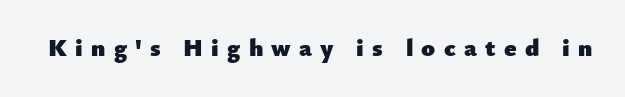
Q: Is the text bold? A: Yes.
Q: Is the text italic (slanted)? A: No, it is upright.
Q: Is the text underlined? A: No.
Q: Is the spacing between letters normal or unusually wide? A: Unusually wide.
